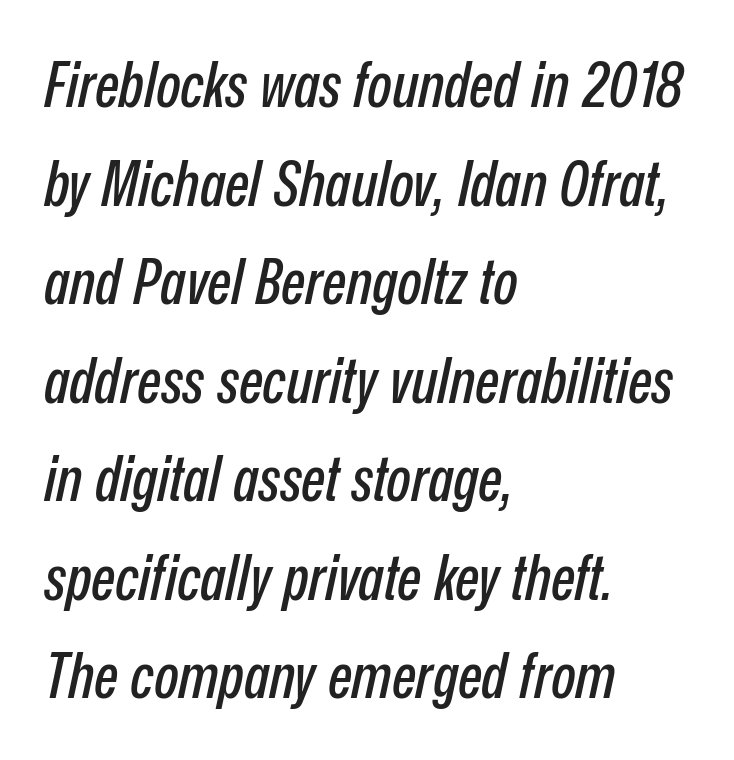
{"italic": "yes", "lean": "right", "slant_degrees": 12, "width": "condensed", "stroke_contrast": "low", "x_height": "medium", "monospaced": "no", "underline": "no", "align": "left", "line_spacing": "normal", "line_spacing_ratio": 1.54, "letter_spacing": "normal", "letter_spacing_em": 0.0, "glyph_px": 64}
